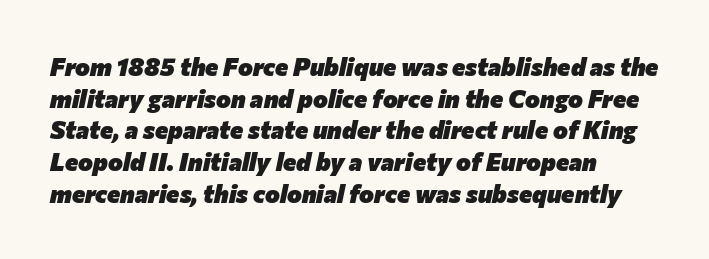
{"italic": "yes", "lean": "right", "slant_degrees": 12, "bold": "yes", "underline": "no", "align": "left", "line_spacing": "normal", "line_spacing_ratio": 1.27, "letter_spacing": "normal", "letter_spacing_em": 0.0, "glyph_px": 25}
